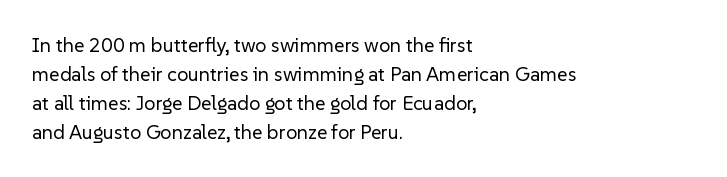
{"italic": "no", "bold": "no", "underline": "no", "align": "left", "line_spacing": "normal", "line_spacing_ratio": 1.45, "letter_spacing": "normal", "letter_spacing_em": 0.0, "glyph_px": 20}
